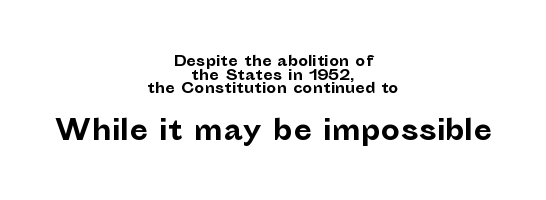
Honestly, the letter spacing is just normal — you wouldn't notice it. Its strokes are broad and dark, the hallmark of bold type. The passage shown begins with its smaller block and ends with its larger one. Centered paragraph, ragged on both sides. Honestly, there is no underline to notice here at all. Honestly, the rows look squashed on top of each other.
